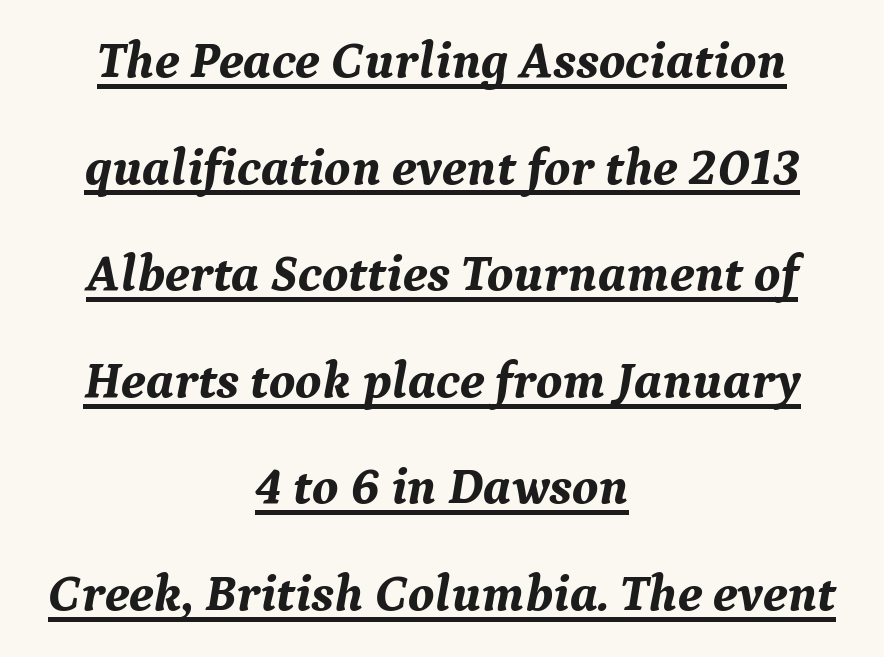
Q: Is the text bold? A: Yes.
Q: Is the text italic (slanted)? A: Yes, it leans right by about 9 degrees.
Q: Is the typeface a serif or a sans-serif typeface? A: Serif.
Q: Is the text underlined? A: Yes.
Q: How is the paragraph aligned? A: Centered.
Q: Is the spacing between letters normal or unusually wide? A: Normal.
Q: Is the spacing between lines tight, normal or loose? A: Loose.
Q: Width (condensed, normal, or wide)? A: Normal.
Q: Stroke contrast? A: Medium.
Q: x-height? A: Medium.
Q: Monospaced? A: No.
